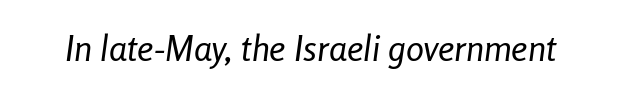
Q: Is the text bold? A: No.
Q: Is the text italic (slanted)? A: Yes, it leans right by about 8 degrees.
Q: Is the text underlined? A: No.
Q: Is the spacing between letters normal or unusually wide? A: Normal.
Q: Width (condensed, normal, or wide)? A: Condensed.
Q: Stroke contrast? A: Low.
Q: x-height? A: Medium.
Q: Monospaced? A: No.
